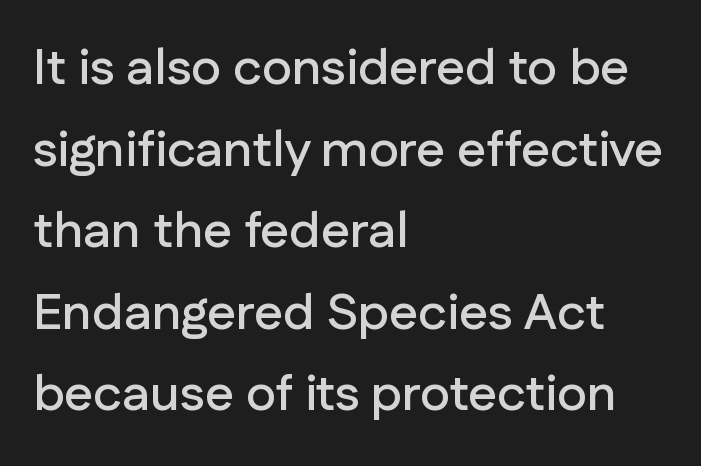
Q: Is the text italic (slanted)? A: No, it is upright.
Q: Is the typeface a serif or a sans-serif typeface? A: Sans-serif.
Q: Is the text underlined? A: No.
Q: How is the paragraph aligned? A: Left-aligned.
Q: Is the spacing between letters normal or unusually wide? A: Normal.
Q: Is the spacing between lines tight, normal or loose? A: Normal.
Q: Width (condensed, normal, or wide)? A: Normal.
Q: Stroke contrast? A: Low.
Q: x-height? A: Medium.
Q: Monospaced? A: No.
